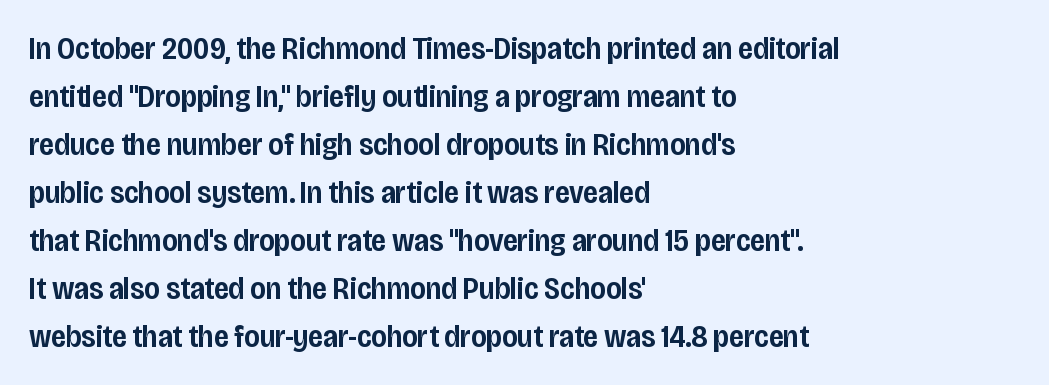
The image shows 32 px semibold, condensed sans-serif type, upright; set left-aligned, normal line spacing (1.5x), normal letter spacing, not underlined; low stroke contrast and a large x-height.
